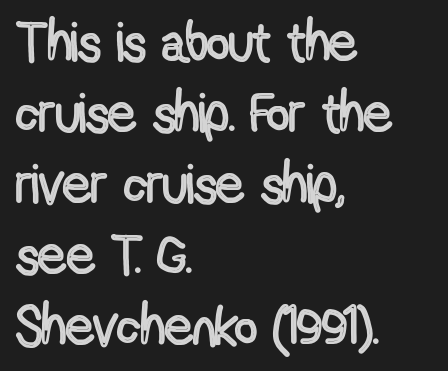
The image shows 55 px condensed type, upright; set left-aligned, normal line spacing (1.29x), normal letter spacing, not underlined; a medium x-height.
